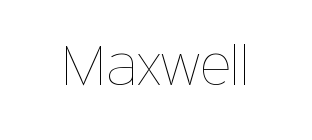
Q: Is the text bold? A: No.
Q: Is the text italic (slanted)? A: No, it is upright.
Q: Is the text underlined? A: No.
Q: Is the spacing between letters normal or unusually wide? A: Normal.
Q: Width (condensed, normal, or wide)? A: Normal.
Q: Stroke contrast? A: Low.
Q: x-height? A: Medium.
Q: Monospaced? A: No.
